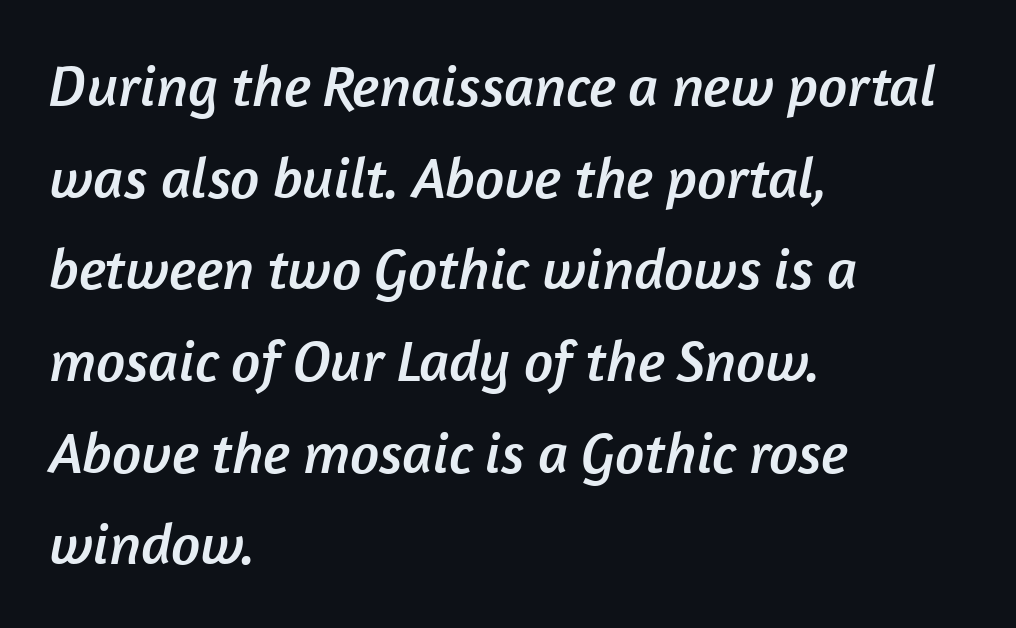
The image shows 58 px sans-serif type; set left-aligned, normal line spacing (1.58x), normal letter spacing, not underlined; low stroke contrast and a medium x-height.
